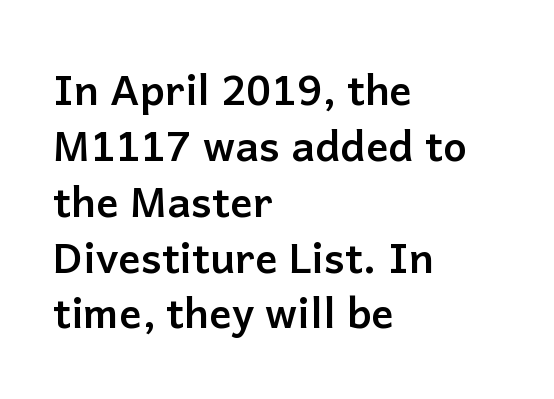
Q: Is the text bold? A: Yes.
Q: Is the text italic (slanted)? A: No, it is upright.
Q: Is the typeface a serif or a sans-serif typeface? A: Sans-serif.
Q: Is the text underlined? A: No.
Q: How is the paragraph aligned? A: Left-aligned.
Q: Is the spacing between letters normal or unusually wide? A: Normal.
Q: Is the spacing between lines tight, normal or loose? A: Normal.
Q: Width (condensed, normal, or wide)? A: Normal.
Q: Stroke contrast? A: Low.
Q: x-height? A: Medium.
Q: Monospaced? A: No.
